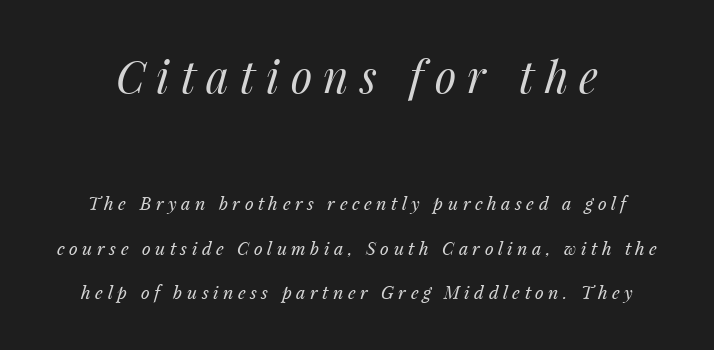
{"italic": "yes", "lean": "right", "slant_degrees": 14, "bold": "no", "weight": "regular", "width": "normal", "stroke_contrast": "medium", "x_height": "medium", "monospaced": "no", "underline": "no", "line_spacing": "loose", "line_spacing_ratio": 2.49, "letter_spacing": "wide", "letter_spacing_em": 0.25, "larger_block": "first", "size_ratio": 2.44, "glyph_px": 44}
